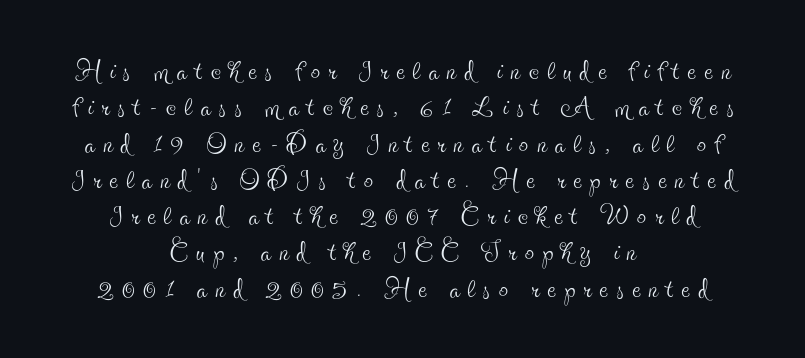
What kind of face is this? One with serifs. You could not count columns in this text — the font is proportionally spaced. Summary of vertical rhythm: compact, with narrow interline spacing. Tracking here is generous; glyphs stand well apart from one another.
